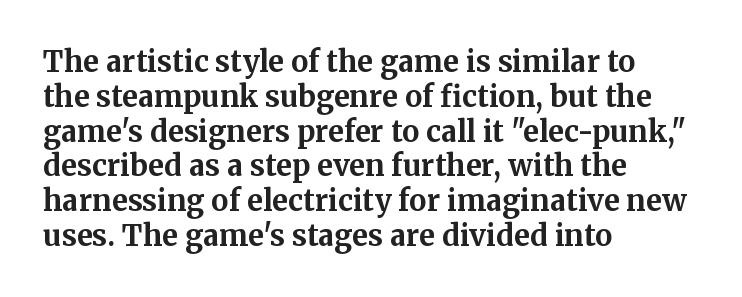
The image shows 29 px bold serif type, upright; set left-aligned, line spacing 1.2x, normal letter spacing, not underlined; medium stroke contrast and a medium x-height.
